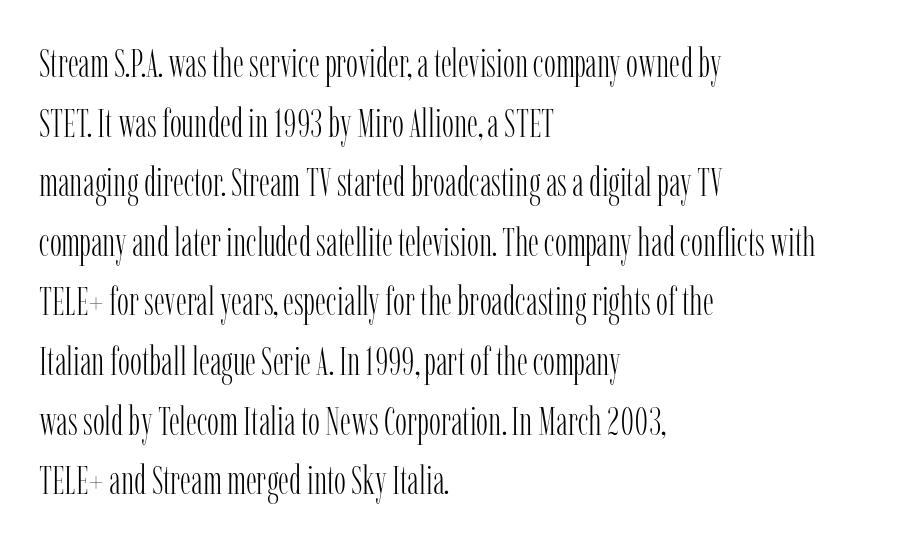
{"serif": "yes", "italic": "no", "bold": "no", "weight": "light", "width": "condensed", "stroke_contrast": "low", "x_height": "medium", "monospaced": "no", "underline": "no", "align": "left", "line_spacing": "normal", "line_spacing_ratio": 1.49, "letter_spacing": "normal", "letter_spacing_em": 0.0, "glyph_px": 40}
